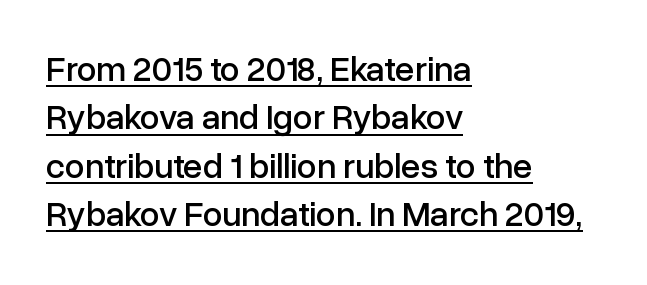
{"serif": "no", "italic": "no", "width": "normal", "stroke_contrast": "low", "x_height": "medium", "monospaced": "no", "underline": "yes", "align": "left", "line_spacing": "normal", "line_spacing_ratio": 1.38, "letter_spacing": "normal", "letter_spacing_em": 0.0, "glyph_px": 35}
